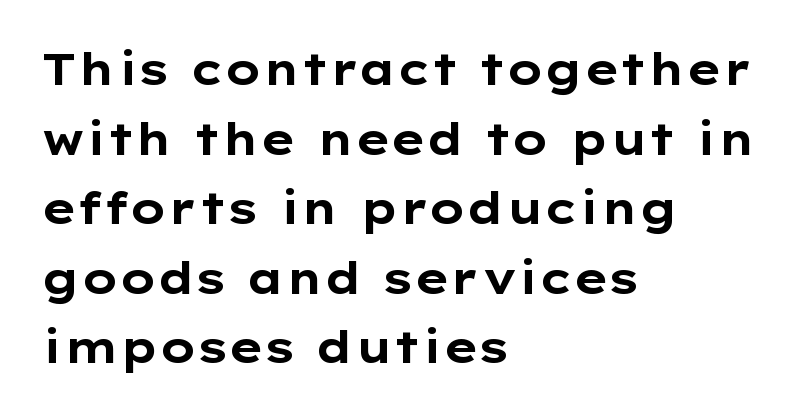
The image shows 44 px bold, wide sans-serif type, upright; set left-aligned, normal line spacing (1.58x), normal letter spacing, not underlined; low stroke contrast and a medium x-height.
